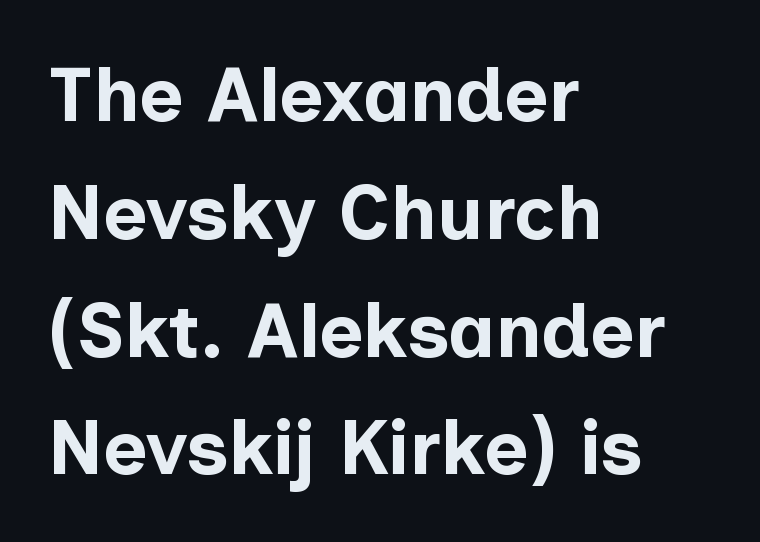
Q: Is the text bold? A: Yes.
Q: Is the text italic (slanted)? A: No, it is upright.
Q: Is the typeface a serif or a sans-serif typeface? A: Sans-serif.
Q: Is the text underlined? A: No.
Q: How is the paragraph aligned? A: Left-aligned.
Q: Is the spacing between letters normal or unusually wide? A: Normal.
Q: Is the spacing between lines tight, normal or loose? A: Normal.
Q: Width (condensed, normal, or wide)? A: Normal.
Q: Stroke contrast? A: Low.
Q: x-height? A: Medium.
Q: Monospaced? A: No.
